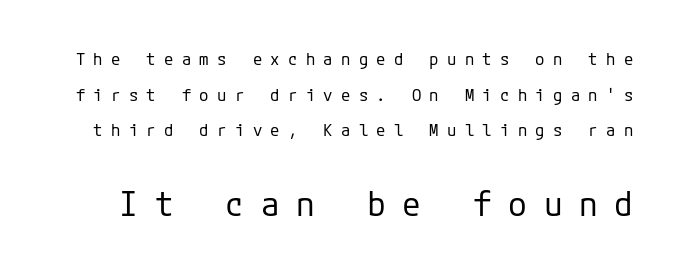
Q: Is the text bold? A: No.
Q: Is the text italic (slanted)? A: No, it is upright.
Q: Is the typeface a serif or a sans-serif typeface? A: Sans-serif.
Q: Is the text underlined? A: No.
Q: Is the spacing between letters normal or unusually wide? A: Unusually wide.
Q: Is the spacing between lines tight, normal or loose? A: Loose.
Q: Which block of text is set in a larger size, the first (top) or the second (bottom)? A: The second (bottom) one.
Q: Width (condensed, normal, or wide)? A: Normal.
Q: Stroke contrast? A: Low.
Q: x-height? A: Medium.
